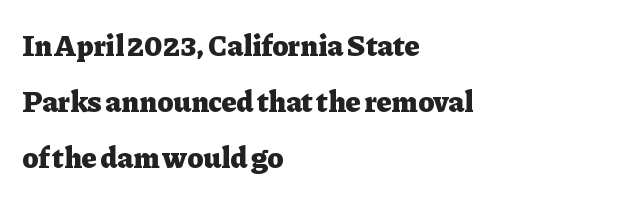
The image shows 30 px heavy serif type, upright; set left-aligned, line spacing 1.86x, normal letter spacing, not underlined; low stroke contrast and a medium x-height.
